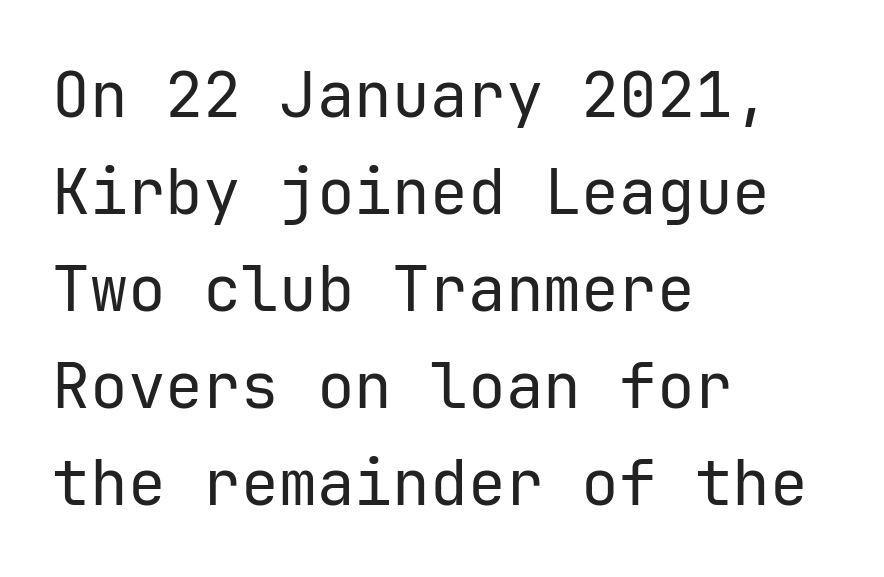
The image shows 63 px regular-weight sans-serif type, upright, monospaced; set left-aligned, normal line spacing (1.54x), normal letter spacing, not underlined; low stroke contrast and a medium x-height.
